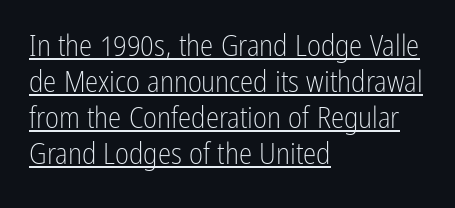
The image shows 30 px light, condensed sans-serif type, upright; set left-aligned, line spacing 1.2x, normal letter spacing, underlined; low stroke contrast and a medium x-height.
